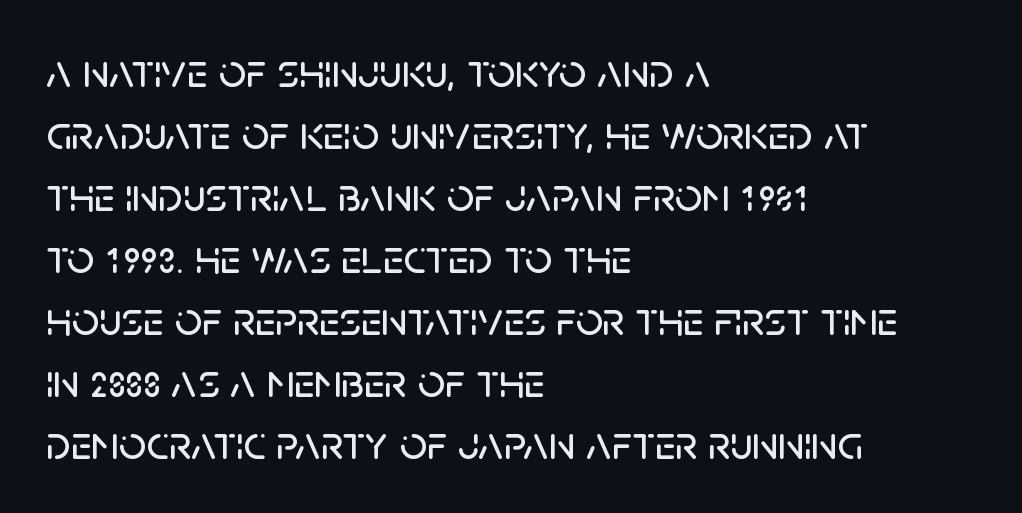
Q: Is the text italic (slanted)? A: No, it is upright.
Q: Is the typeface a serif or a sans-serif typeface? A: Sans-serif.
Q: Is the text underlined? A: No.
Q: How is the paragraph aligned? A: Left-aligned.
Q: Is the spacing between letters normal or unusually wide? A: Normal.
Q: Is the spacing between lines tight, normal or loose? A: Normal.
Q: Width (condensed, normal, or wide)? A: Normal.
Q: Stroke contrast? A: Low.
Q: x-height? A: Large.
Q: Monospaced? A: No.
